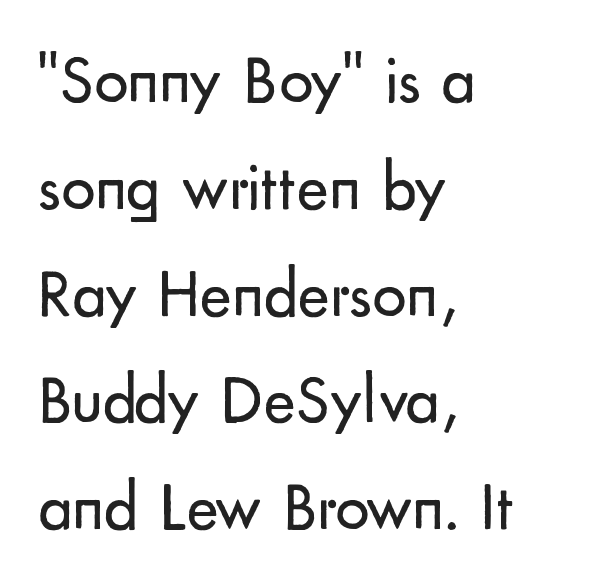
The passage shown is not bold in any degree. Spacing between characters is what you'd get straight out of the box. Every character sits straight up, as roman type does. The designer left line spacing at the default. You could not count columns in this text — the font is proportionally spaced.
